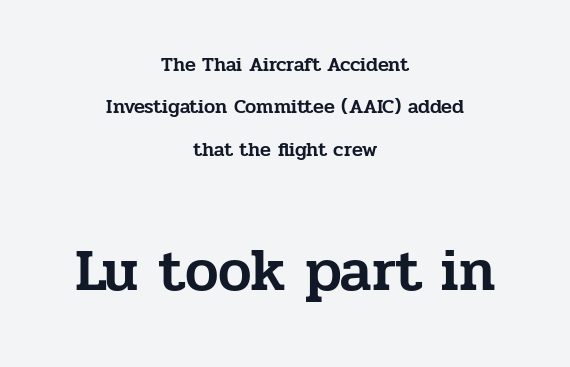
The image shows 60 px serif type, upright; set centered, loose line spacing (2.12x), normal letter spacing, not underlined; the second (bottom) block is 3.0x larger; low stroke contrast and a medium x-height.
